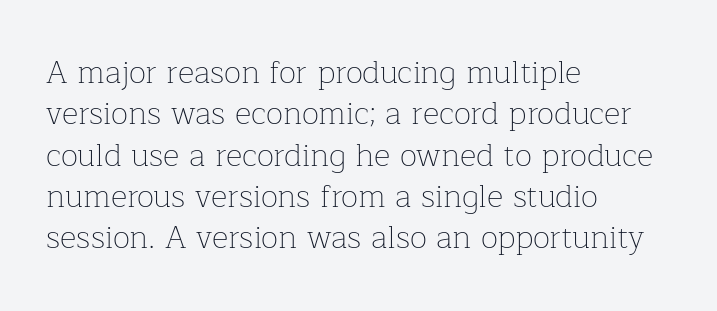
These lines keep a tight, regular rhythm from letter to letter. The passage shown is typed in a proportional face where columns would drift. You can tell from the footed stems that serif type was used. Each new line begins a customary step beneath the previous one.
